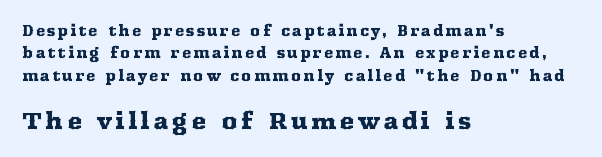
Q: Is the text italic (slanted)? A: No, it is upright.
Q: Is the text underlined? A: No.
Q: How is the paragraph aligned? A: Left-aligned.
Q: Is the spacing between lines tight, normal or loose? A: Normal.
Q: Which block of text is set in a larger size, the first (top) or the second (bottom)? A: The second (bottom) one.
